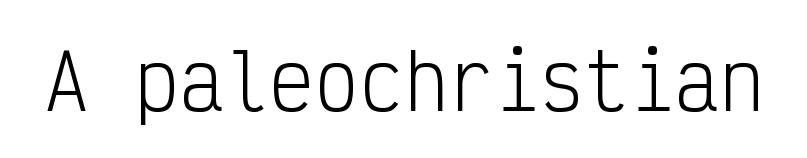
The specimen omits any rule beneath the text block's lines. A typesetter would label this face a sans. You could count columns in this text — the font is strictly monospaced. No letter is thick-stroked: the sample isn't bold. Default kerning and tracking; the words read as compact shapes.
